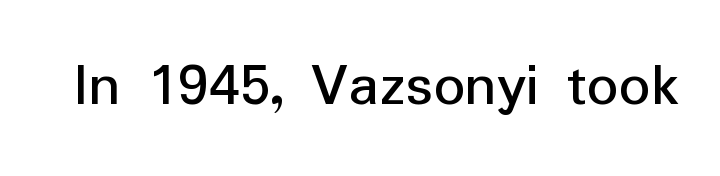
{"serif": "no", "italic": "no", "width": "normal", "stroke_contrast": "low", "x_height": "medium", "monospaced": "no", "underline": "no", "letter_spacing": "normal", "letter_spacing_em": 0.0, "glyph_px": 63}
